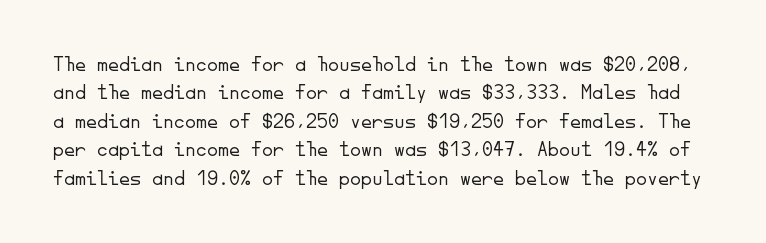
Does the lettering tilt? It doesn't — this is upright. Does extra space separate the letters? No, they use regular spacing. Whoever set this chose a conventional vertical rhythm. The foot of each line stays bare and open. The font sits on the lighter half of the weight spectrum, regular included.
